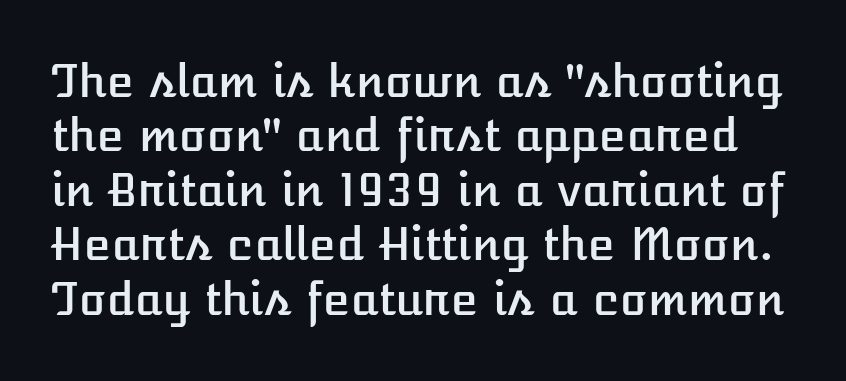
The image shows 45 px text type, upright; set line spacing 1.21x, normal letter spacing, not underlined; low stroke contrast and a medium x-height.
